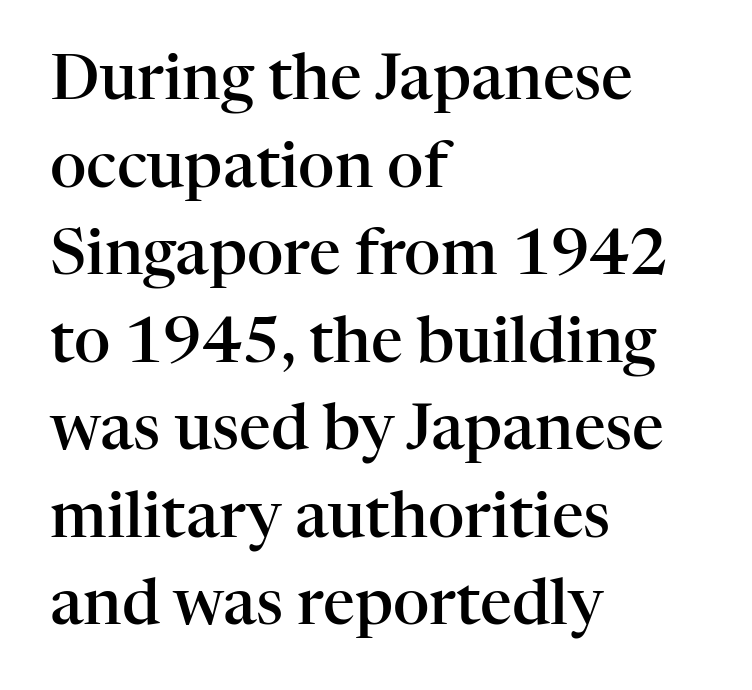
Glance below the letters and you will spot only blank space. Note the varied advance widths — an 'i' is clearly narrower than an 'm'. The font's upright variant was chosen for this text. The leading is moderate, giving the passage an even texture. Honestly, the letter spacing is just normal — you wouldn't notice it.
